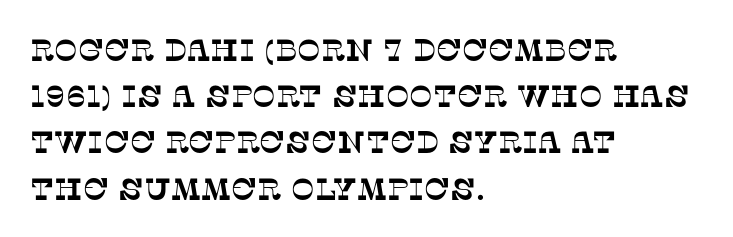
The image shows 31 px serif type; set left-aligned, normal line spacing (1.49x), normal letter spacing, not underlined; low stroke contrast and a large x-height.
